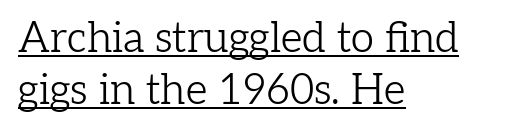
Italic? Not at all — the glyphs are vertical. The setting favours the left margin, as ordinary paragraphs usually do. These lines keep a tight, regular rhythm from letter to letter. You could not count columns in this text — the font is proportionally spaced. In designer terms, the underline attribute is active on this setting. The passage shown is not bold in any degree.
